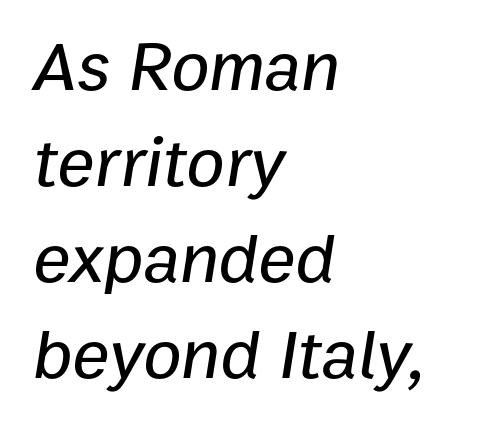
{"italic": "yes", "lean": "right", "slant_degrees": 9, "width": "normal", "stroke_contrast": "low", "x_height": "medium", "monospaced": "no", "underline": "no", "align": "left", "line_spacing": "normal", "line_spacing_ratio": 1.37, "letter_spacing": "normal", "letter_spacing_em": 0.0, "glyph_px": 70}
